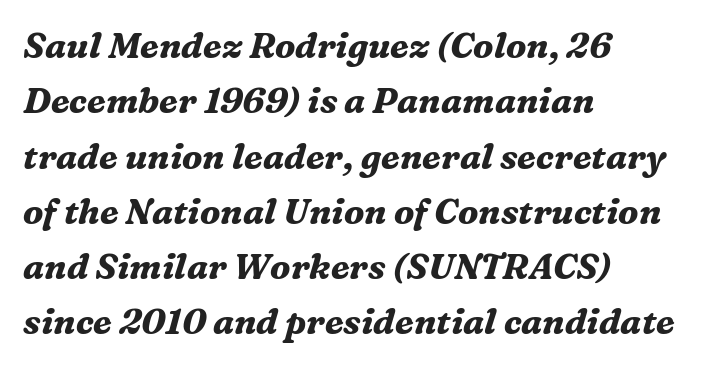
Evenly set lines give the paragraph a standard silhouette. A dark, heavy texture on the line: the type is bold. Letters rest on an invisible, unmarked baseline. The face used here has a pronounced slope to its letters. Typographically, this falls in the serif category.
